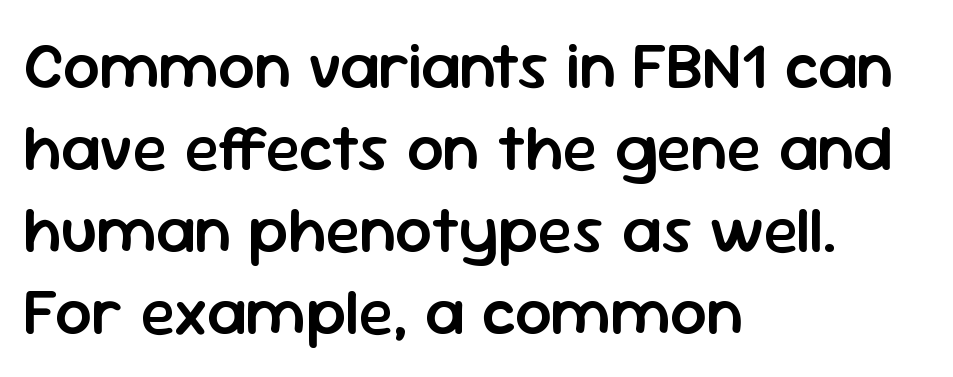
{"serif": "no", "italic": "no", "bold": "semi", "weight": "semibold", "width": "normal", "stroke_contrast": "low", "x_height": "medium", "monospaced": "no", "underline": "no", "align": "left", "line_spacing": "normal", "line_spacing_ratio": 1.26, "letter_spacing": "normal", "letter_spacing_em": 0.0, "glyph_px": 65}
